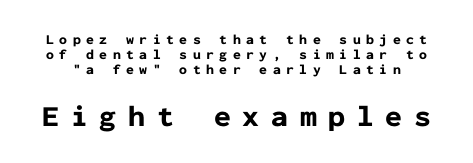
{"serif": "no", "italic": "no", "bold": "yes", "weight": "bold", "width": "normal", "stroke_contrast": "low", "x_height": "medium", "monospaced": "yes", "underline": "no", "line_spacing": "tight", "line_spacing_ratio": 1.07, "letter_spacing": "wide", "letter_spacing_em": 0.39, "larger_block": "second", "size_ratio": 2.14, "glyph_px": 30}
